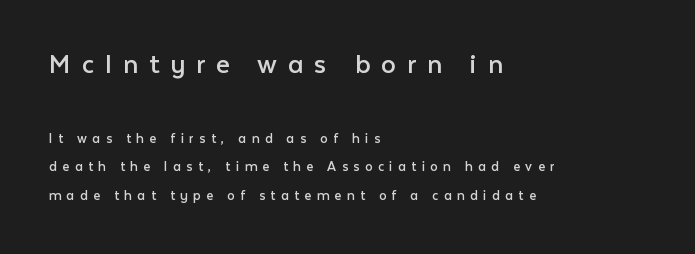
Q: Is the text bold? A: No.
Q: Is the text italic (slanted)? A: No, it is upright.
Q: Is the typeface a serif or a sans-serif typeface? A: Sans-serif.
Q: Is the text underlined? A: No.
Q: How is the paragraph aligned? A: Left-aligned.
Q: Is the spacing between letters normal or unusually wide? A: Unusually wide.
Q: Is the spacing between lines tight, normal or loose? A: Loose.
Q: Which block of text is set in a larger size, the first (top) or the second (bottom)? A: The first (top) one.
Q: Width (condensed, normal, or wide)? A: Normal.
Q: Stroke contrast? A: Low.
Q: x-height? A: Medium.
Q: Monospaced? A: No.
